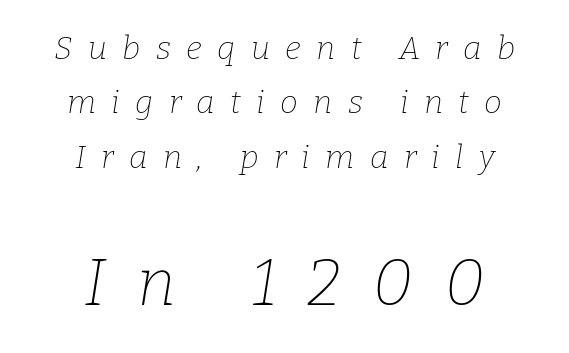
Vertically, the passage feels balanced, rows spaced as you'd expect. The rendering inserts visible extra space after every character. Stroke terminals: seriffed. Posture: slanted. Plain, unruled lines of type.
